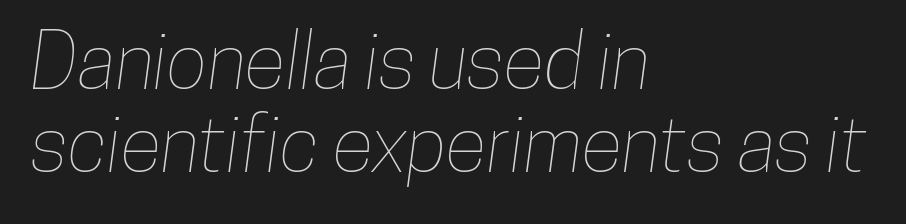
Q: Is the text underlined? A: No.
Q: How is the paragraph aligned? A: Left-aligned.
Q: Is the spacing between letters normal or unusually wide? A: Normal.
Q: Is the spacing between lines tight, normal or loose? A: Tight.
Q: Width (condensed, normal, or wide)? A: Condensed.
Q: Stroke contrast? A: Low.
Q: x-height? A: Medium.
Q: Monospaced? A: No.
